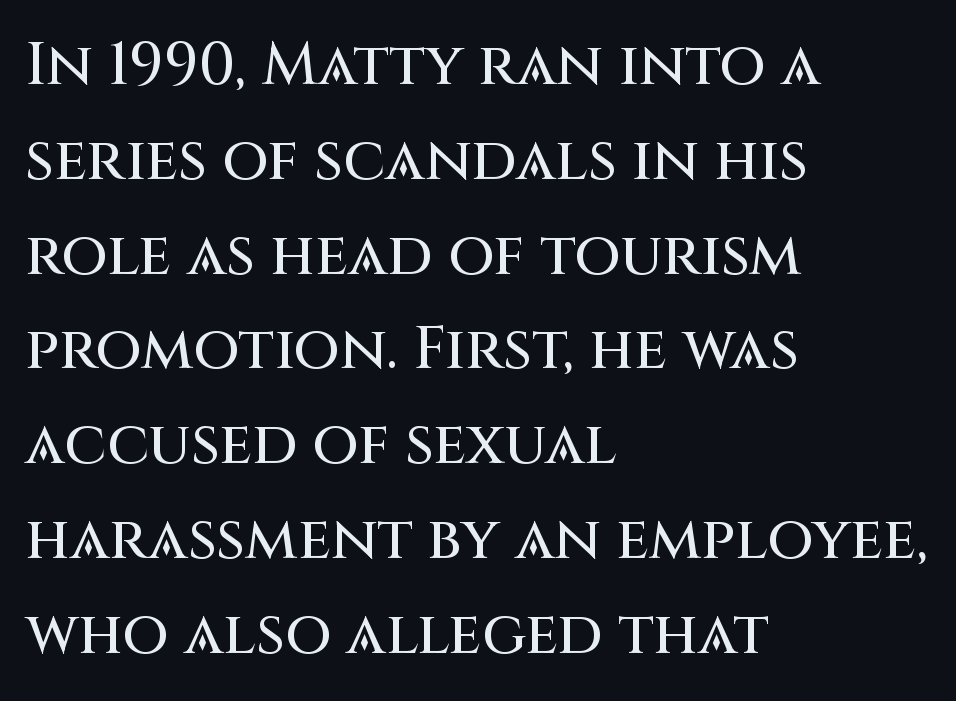
Q: Is the text italic (slanted)? A: No, it is upright.
Q: Is the typeface a serif or a sans-serif typeface? A: Sans-serif.
Q: Is the text underlined? A: No.
Q: How is the paragraph aligned? A: Left-aligned.
Q: Is the spacing between letters normal or unusually wide? A: Normal.
Q: Is the spacing between lines tight, normal or loose? A: Normal.
Q: Width (condensed, normal, or wide)? A: Normal.
Q: Stroke contrast? A: Medium.
Q: x-height? A: Large.
Q: Monospaced? A: No.
